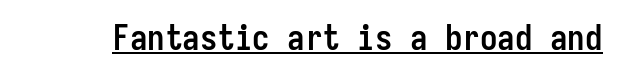
{"serif": "no", "italic": "no", "bold": "yes", "weight": "semibold", "width": "condensed", "stroke_contrast": "low", "x_height": "medium", "monospaced": "yes", "underline": "yes", "letter_spacing": "normal", "letter_spacing_em": 0.0, "glyph_px": 35}
